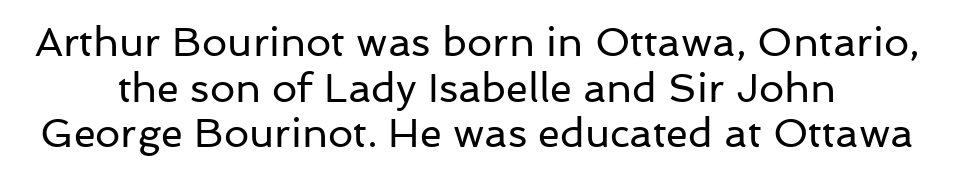
{"serif": "no", "italic": "no", "bold": "no", "weight": "regular", "width": "normal", "stroke_contrast": "low", "x_height": "medium", "monospaced": "no", "underline": "no", "align": "center", "line_spacing": "tight", "line_spacing_ratio": 1.14, "letter_spacing": "normal", "letter_spacing_em": 0.0, "glyph_px": 40}
